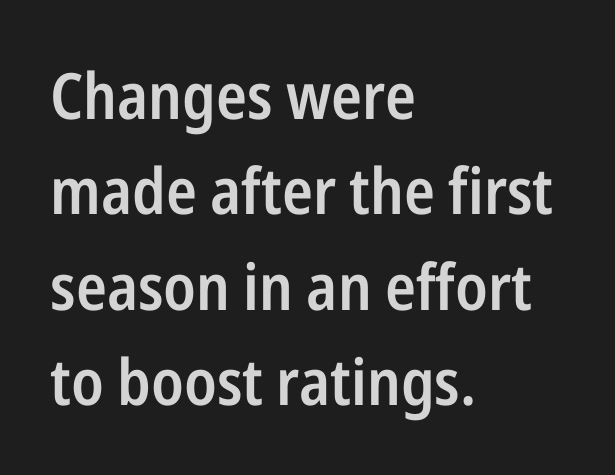
{"serif": "no", "italic": "no", "bold": "semi", "weight": "semibold", "width": "condensed", "stroke_contrast": "low", "x_height": "medium", "monospaced": "no", "underline": "no", "align": "left", "line_spacing": "normal", "line_spacing_ratio": 1.49, "letter_spacing": "normal", "letter_spacing_em": 0.0, "glyph_px": 64}
